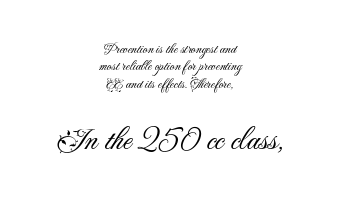
{"serif": "no", "bold": "no", "weight": "light", "width": "normal", "stroke_contrast": "medium", "x_height": "small", "monospaced": "no", "underline": "no", "align": "center", "line_spacing_ratio": 1.24, "letter_spacing": "normal", "letter_spacing_em": 0.0, "larger_block": "second", "size_ratio": 2.36, "glyph_px": 33}
